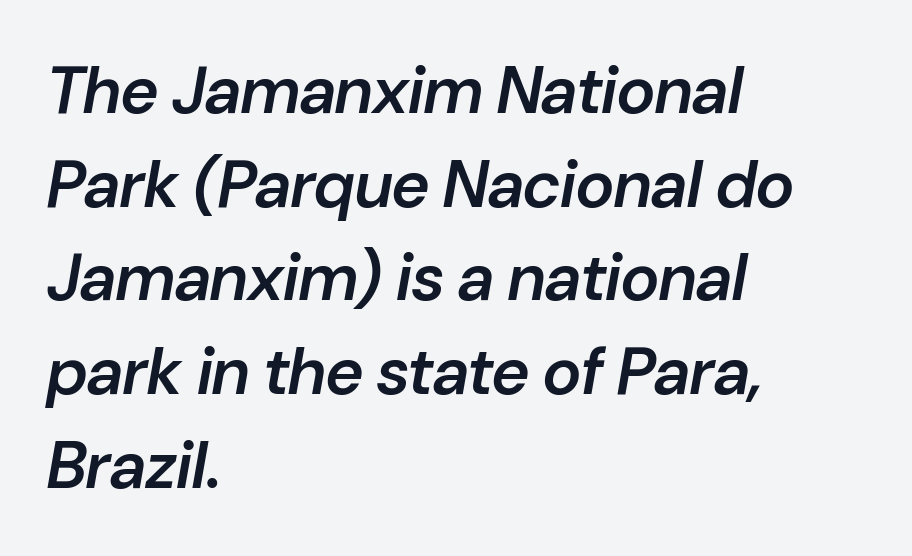
Leading matches the norm, producing a regular column. The paragraph shown leans on its left margin. Just letters on the line, the space beneath them empty. The face used here is rendered with its standard letterfit. A semibold gives these letters moderate extra thickness, short of bold. This sample has the flowing, uneven cadence of proportional lettering.
